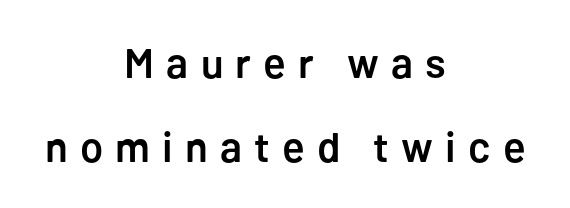
The image shows 42 px semibold sans-serif type, upright; set centered, loose line spacing (2.01x), unusually wide letter spacing (+0.29 em), not underlined; low stroke contrast and a medium x-height.
